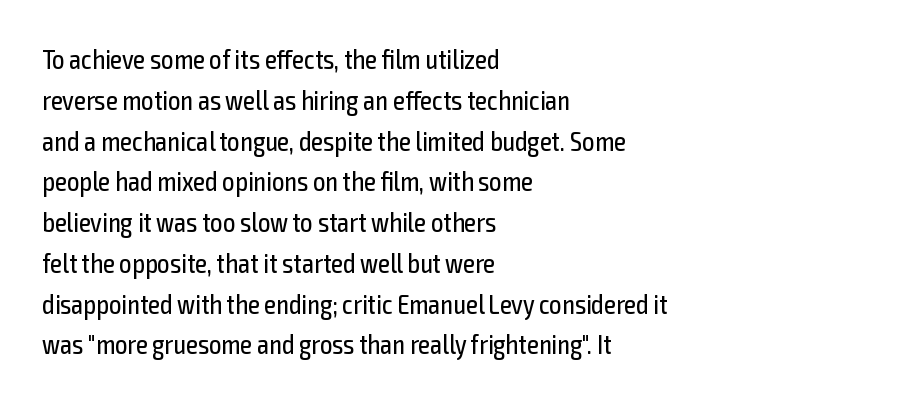
{"italic": "no", "bold": "no", "underline": "no", "align": "left", "line_spacing": "normal", "line_spacing_ratio": 1.51, "letter_spacing": "normal", "letter_spacing_em": 0.0, "glyph_px": 27}
